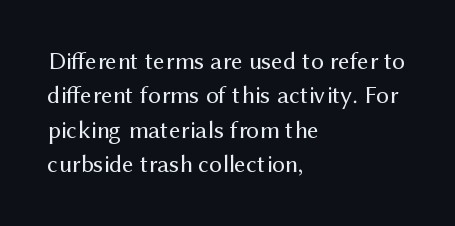
The image shows 25 px text type, upright; set left-aligned, normal line spacing (1.38x), normal letter spacing, not underlined.
